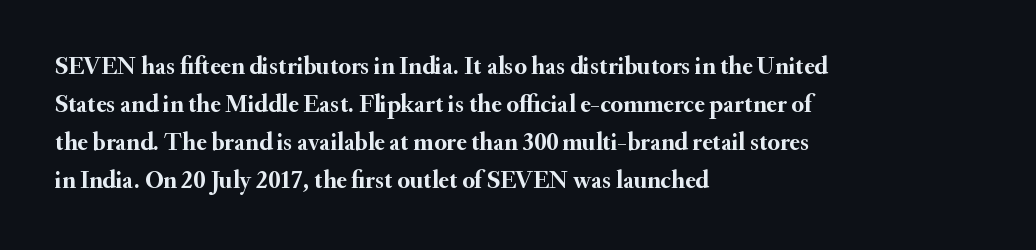
{"italic": "no", "bold": "yes", "underline": "no", "align": "left", "line_spacing": "normal", "line_spacing_ratio": 1.52, "letter_spacing": "normal", "letter_spacing_em": 0.0, "glyph_px": 25}
